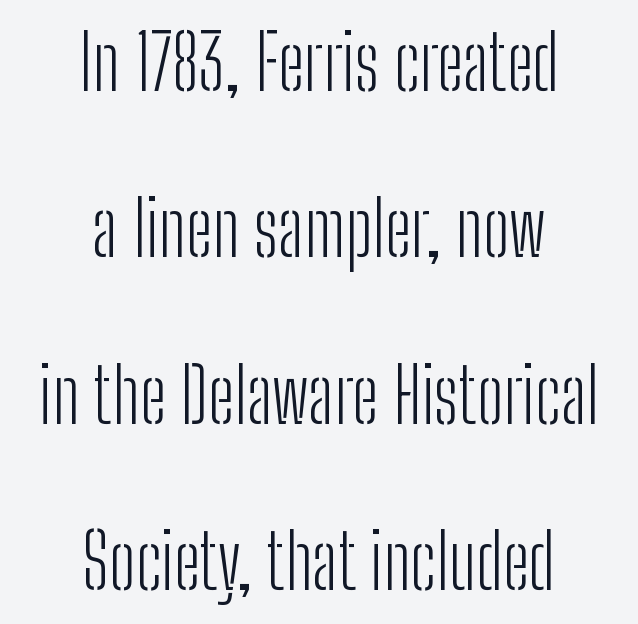
Q: Is the text bold? A: No.
Q: Is the text italic (slanted)? A: No, it is upright.
Q: Is the typeface a serif or a sans-serif typeface? A: Sans-serif.
Q: Is the text underlined? A: No.
Q: How is the paragraph aligned? A: Centered.
Q: Is the spacing between letters normal or unusually wide? A: Normal.
Q: Is the spacing between lines tight, normal or loose? A: Loose.
Q: Width (condensed, normal, or wide)? A: Condensed.
Q: Stroke contrast? A: Low.
Q: x-height? A: Medium.
Q: Monospaced? A: No.
